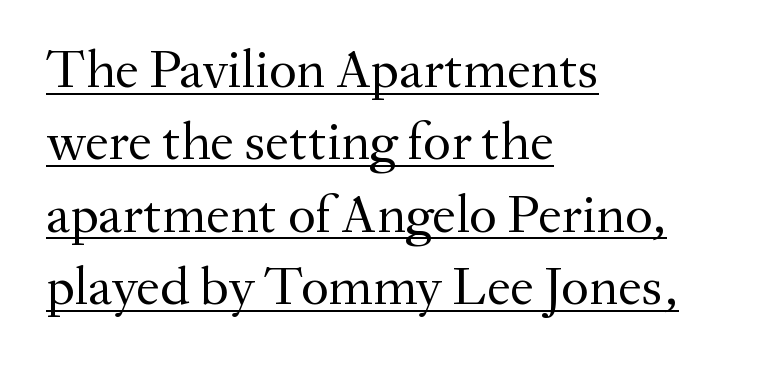
The image shows 54 px regular-weight serif type, upright; set left-aligned, normal line spacing (1.34x), normal letter spacing, underlined; medium stroke contrast and a small x-height.
